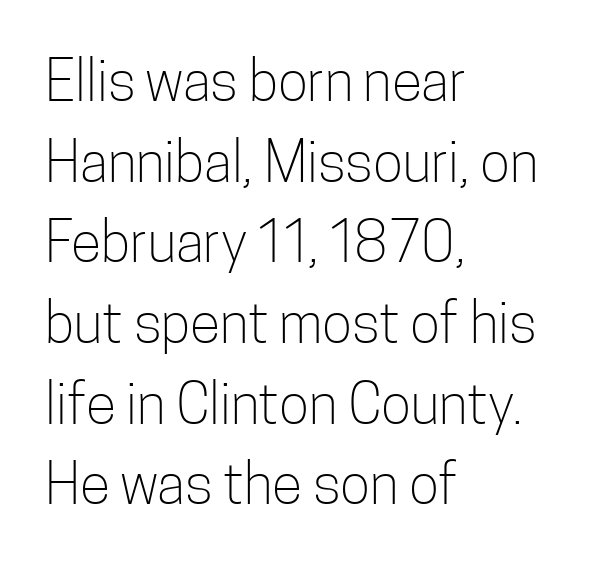
The image shows 56 px light, condensed sans-serif type, upright; set left-aligned, normal line spacing (1.44x), normal letter spacing, not underlined; low stroke contrast and a medium x-height.
